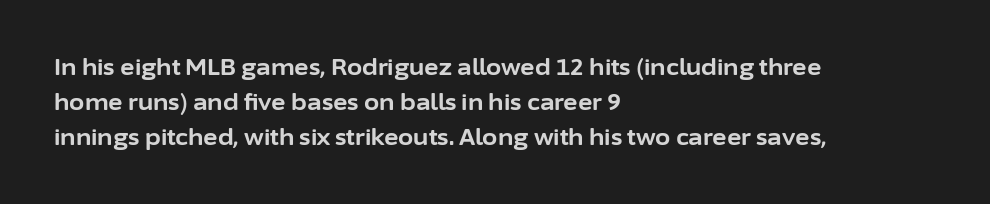
The image shows 22 px bold type, upright; set left-aligned, normal line spacing (1.59x), normal letter spacing, not underlined.
